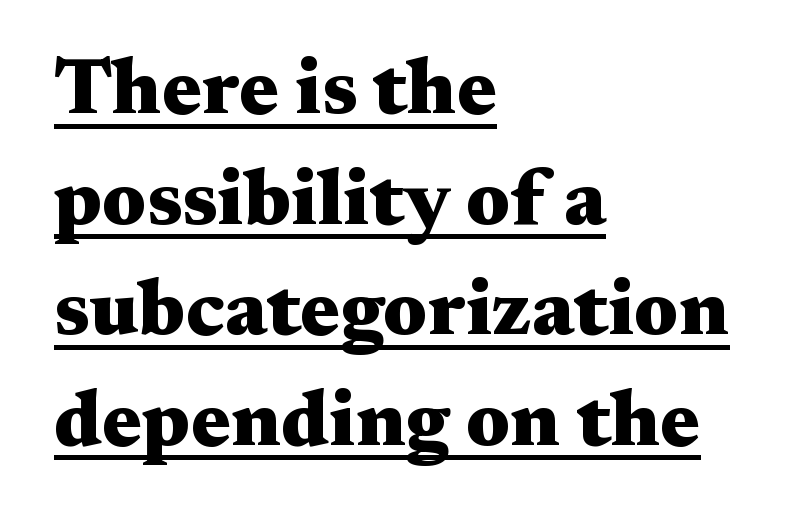
Q: Is the text bold? A: Yes.
Q: Is the text italic (slanted)? A: No, it is upright.
Q: Is the typeface a serif or a sans-serif typeface? A: Serif.
Q: Is the text underlined? A: Yes.
Q: How is the paragraph aligned? A: Left-aligned.
Q: Is the spacing between letters normal or unusually wide? A: Normal.
Q: Is the spacing between lines tight, normal or loose? A: Normal.
Q: Width (condensed, normal, or wide)? A: Wide.
Q: Stroke contrast? A: Medium.
Q: x-height? A: Medium.
Q: Monospaced? A: No.
